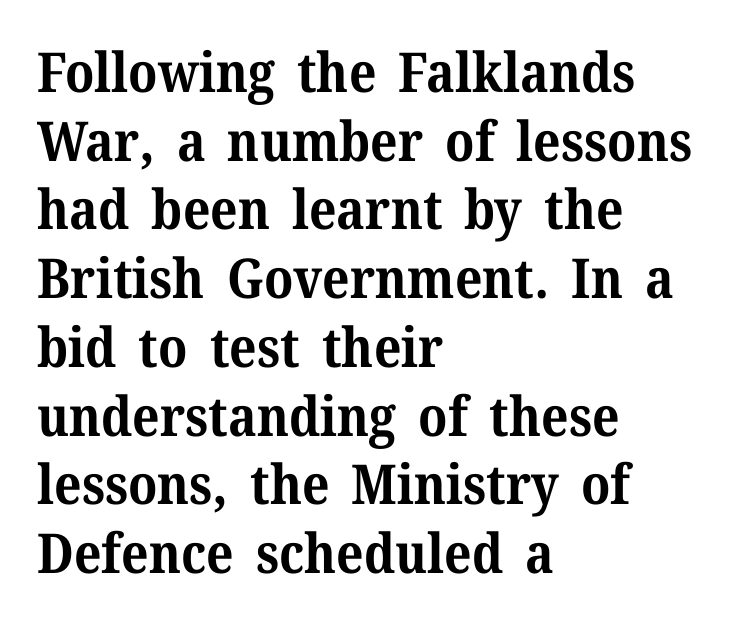
Letterform terminals end in serifs throughout the passage. Typesetter's note: full bold, strokes at maximum text heaviness. Rows of type keep a routine distance in the vertical direction. Glance below the letters and you will spot only blank space. The tracking reads as untouched default to a designer's eye. The type sits square on the baseline with zero lean.
